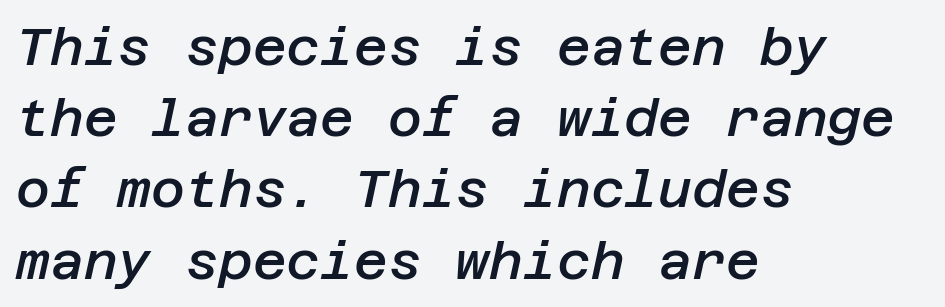
The image shows 52 px semibold type, italic (leaning right); set left-aligned, normal line spacing (1.37x), normal letter spacing, not underlined; low stroke contrast and a large x-height.
